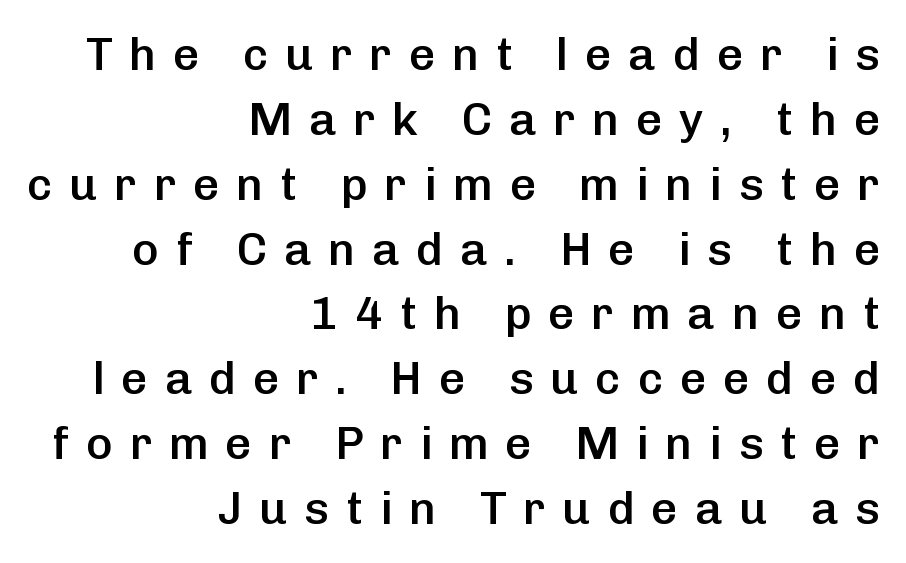
The image shows 46 px semibold sans-serif type, upright; set right-aligned, normal line spacing (1.41x), unusually wide letter spacing (+0.36 em), not underlined; low stroke contrast and a medium x-height.
